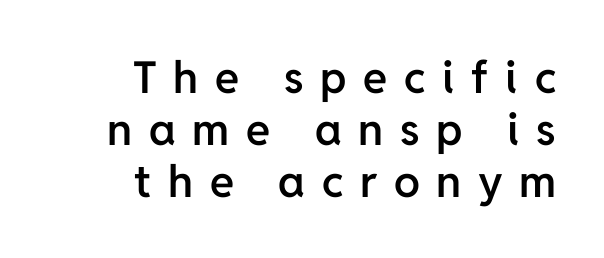
Q: Is the text bold? A: Semi-bold.
Q: Is the text italic (slanted)? A: No, it is upright.
Q: Is the typeface a serif or a sans-serif typeface? A: Sans-serif.
Q: Is the text underlined? A: No.
Q: How is the paragraph aligned? A: Right-aligned.
Q: Is the spacing between letters normal or unusually wide? A: Unusually wide.
Q: Width (condensed, normal, or wide)? A: Normal.
Q: Stroke contrast? A: Low.
Q: x-height? A: Medium.
Q: Monospaced? A: No.
